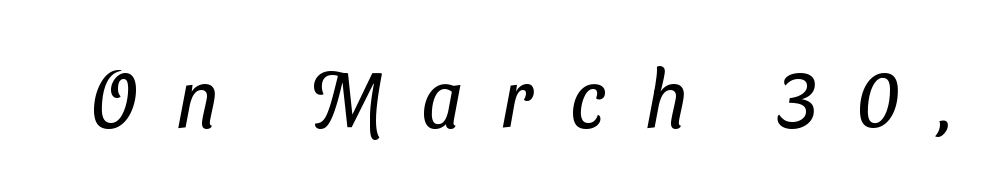
{"serif": "no", "bold": "no", "weight": "regular", "width": "condensed", "stroke_contrast": "low", "x_height": "medium", "monospaced": "no", "underline": "no", "letter_spacing": "wide", "letter_spacing_em": 0.48, "glyph_px": 80}
